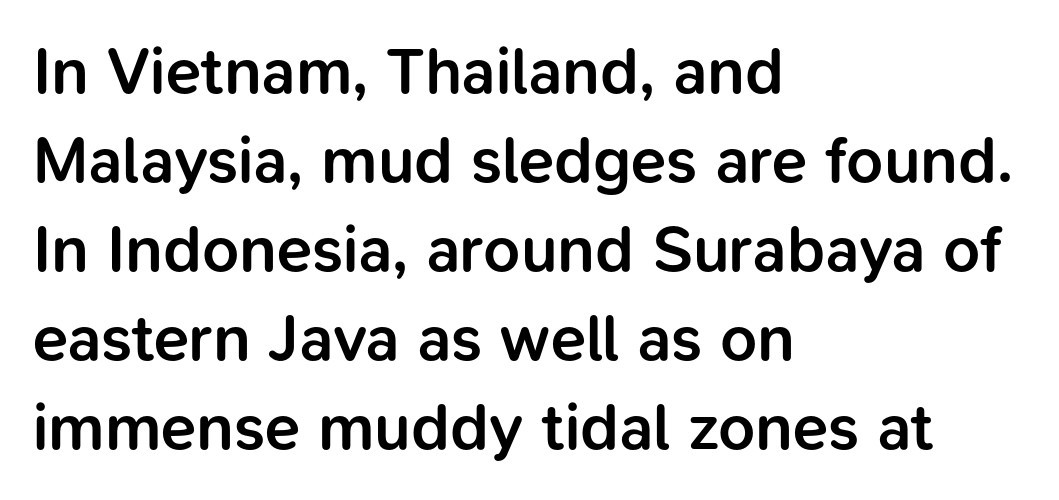
The image shows 65 px semibold sans-serif type, upright; set left-aligned, normal line spacing (1.37x), normal letter spacing, not underlined; low stroke contrast and a medium x-height.
